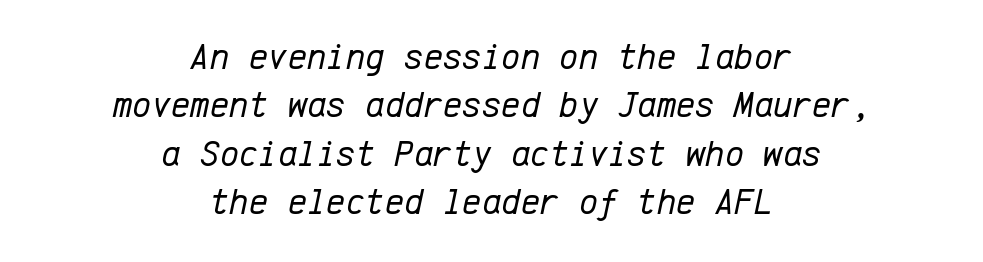
{"italic": "yes", "lean": "right", "slant_degrees": 12, "bold": "no", "weight": "regular", "width": "normal", "stroke_contrast": "low", "x_height": "medium", "monospaced": "yes", "underline": "no", "align": "center", "line_spacing": "normal", "line_spacing_ratio": 1.31, "letter_spacing": "normal", "letter_spacing_em": 0.0, "glyph_px": 37}
